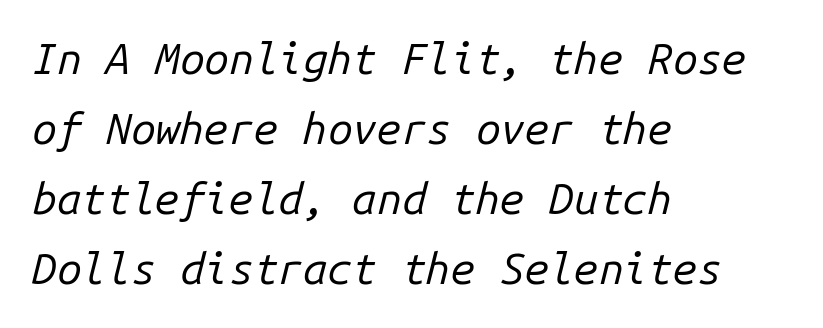
Q: Is the text bold? A: No.
Q: Is the text italic (slanted)? A: Yes, it leans right by about 14 degrees.
Q: Is the text underlined? A: No.
Q: How is the paragraph aligned? A: Left-aligned.
Q: Is the spacing between letters normal or unusually wide? A: Normal.
Q: Is the spacing between lines tight, normal or loose? A: Normal.
Q: Width (condensed, normal, or wide)? A: Normal.
Q: Stroke contrast? A: Low.
Q: x-height? A: Medium.
Q: Monospaced? A: Yes.
